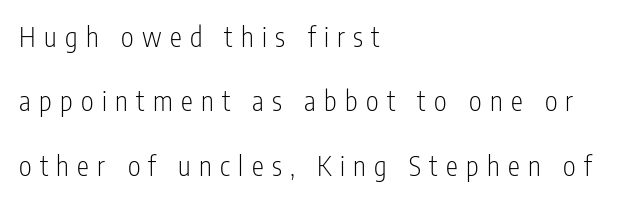
Quick note: not italic, upright. The paragraph has a hard left edge and a soft right edge. Weight class: somewhere from thin through regular. The passage shown stacks its lines with a broad gap. Someone cranked the tracking dial way up on this one.
